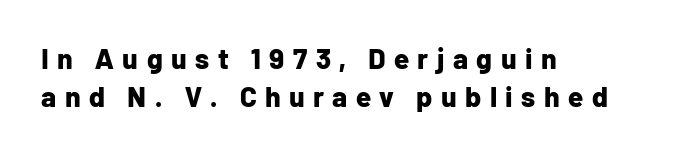
Q: Is the text bold? A: Yes.
Q: Is the text italic (slanted)? A: No, it is upright.
Q: Is the typeface a serif or a sans-serif typeface? A: Sans-serif.
Q: Is the text underlined? A: No.
Q: How is the paragraph aligned? A: Left-aligned.
Q: Is the spacing between letters normal or unusually wide? A: Unusually wide.
Q: Is the spacing between lines tight, normal or loose? A: Normal.
Q: Width (condensed, normal, or wide)? A: Normal.
Q: Stroke contrast? A: Low.
Q: x-height? A: Medium.
Q: Monospaced? A: No.
